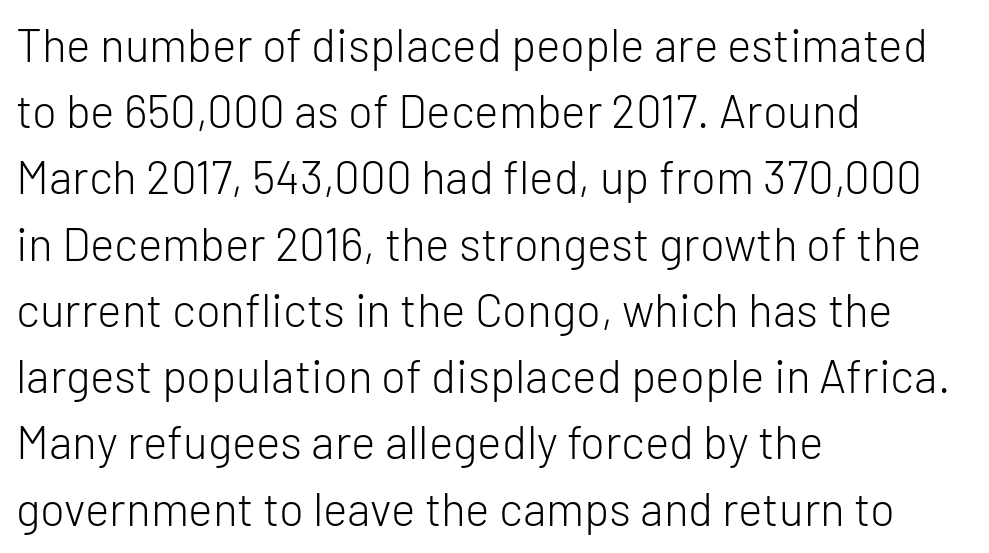
{"serif": "no", "italic": "no", "bold": "no", "weight": "light", "width": "normal", "stroke_contrast": "low", "x_height": "medium", "monospaced": "no", "underline": "no", "align": "left", "line_spacing": "normal", "line_spacing_ratio": 1.44, "letter_spacing": "normal", "letter_spacing_em": 0.0, "glyph_px": 46}
